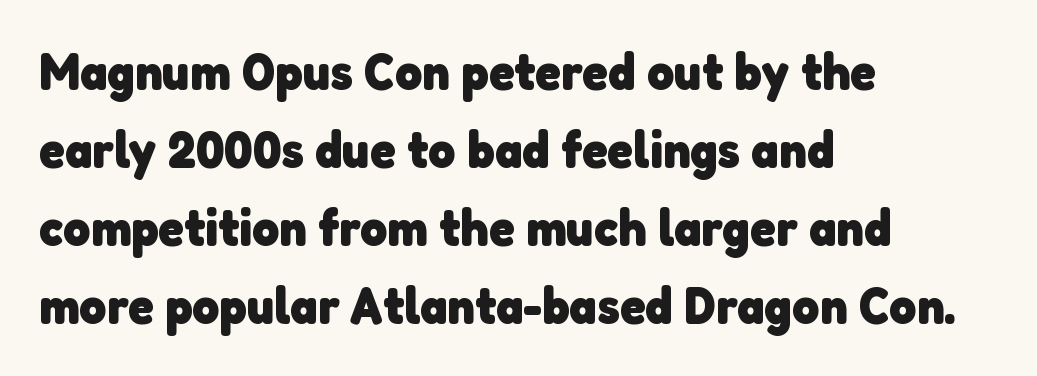
{"serif": "no", "bold": "yes", "weight": "heavy", "width": "normal", "stroke_contrast": "low", "x_height": "medium", "monospaced": "no", "underline": "no", "align": "left", "line_spacing": "normal", "line_spacing_ratio": 1.5, "letter_spacing": "normal", "letter_spacing_em": 0.0, "glyph_px": 52}
